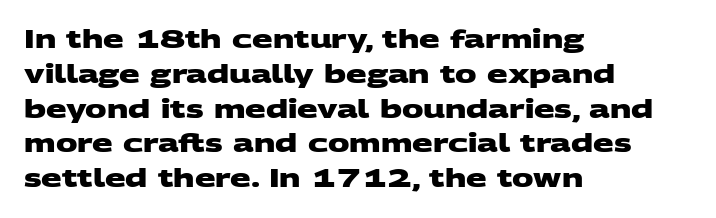
{"bold": "yes", "underline": "no", "align": "left", "line_spacing": "normal", "line_spacing_ratio": 1.45, "letter_spacing": "normal", "letter_spacing_em": 0.0, "glyph_px": 24}
